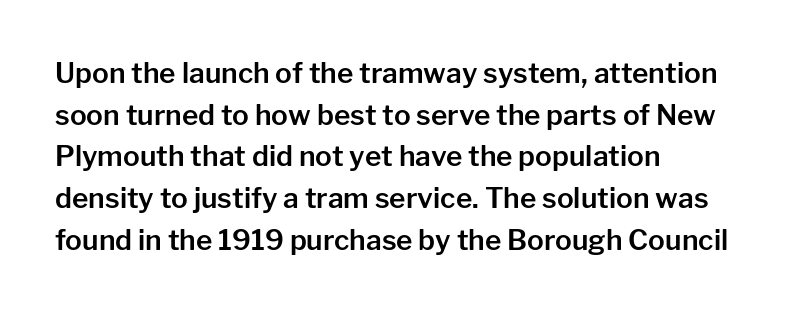
{"serif": "no", "italic": "no", "width": "normal", "stroke_contrast": "low", "x_height": "medium", "monospaced": "no", "underline": "no", "align": "left", "line_spacing": "normal", "line_spacing_ratio": 1.49, "letter_spacing": "normal", "letter_spacing_em": 0.0, "glyph_px": 28}
